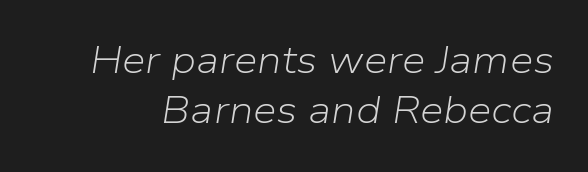
Q: Is the text bold? A: No.
Q: Is the text italic (slanted)? A: Yes, it leans right by about 9 degrees.
Q: Is the text underlined? A: No.
Q: Is the spacing between letters normal or unusually wide? A: Normal.
Q: Is the spacing between lines tight, normal or loose? A: Normal.
Q: Width (condensed, normal, or wide)? A: Normal.
Q: Stroke contrast? A: Low.
Q: x-height? A: Medium.
Q: Monospaced? A: No.
